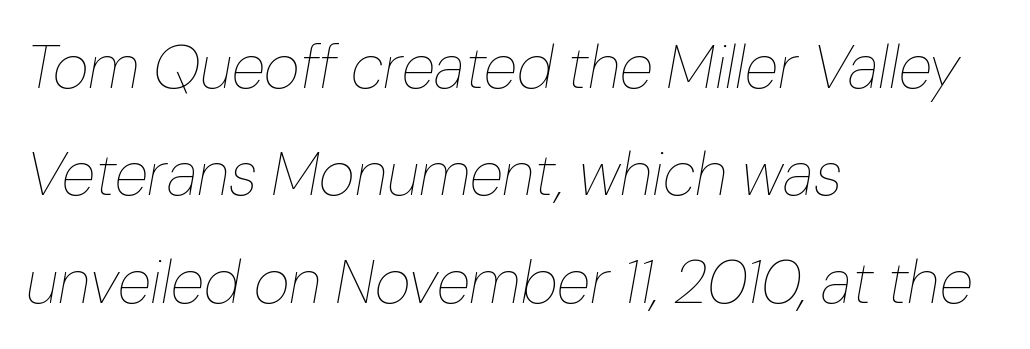
The image shows 62 px thin type, italic (leaning right); set left-aligned, line spacing 1.73x, normal letter spacing, not underlined; low stroke contrast and a medium x-height.
